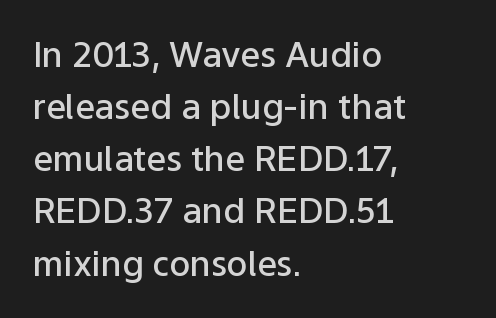
Firm but not heavy-handed strokes: this text is semibold. The font's upright variant was chosen for this text. These lines are rendered in a variable-pitch font. Each line starts at the same left margin while the right side varies. Regarding leading, the lines here are spaced in the standard way. The characters display no serif detailing; their extremities are plain.
